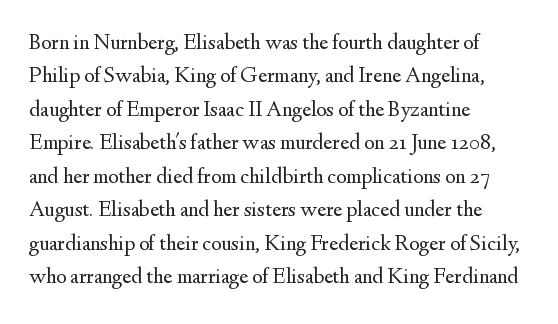
{"italic": "no", "bold": "no", "underline": "no", "align": "left", "line_spacing": "normal", "line_spacing_ratio": 1.52, "letter_spacing": "normal", "letter_spacing_em": 0.0, "glyph_px": 22}
